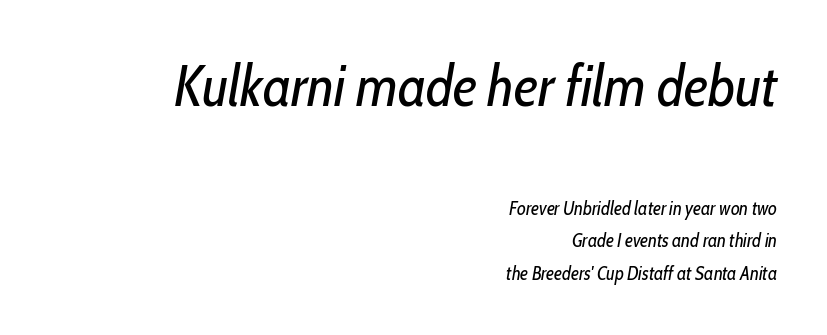
Between these two stacked blocks, the higher one wins on size. Is the stroke heavy? The answer is a plain regular-or-lighter. The rendering anchors every line to the right-hand side. Spacing between characters is what you'd get straight out of the box.
